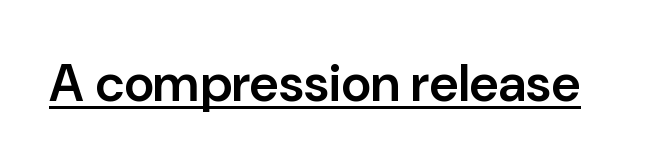
{"serif": "no", "italic": "no", "bold": "semi", "weight": "semibold", "width": "normal", "stroke_contrast": "low", "x_height": "medium", "monospaced": "no", "underline": "yes", "letter_spacing": "normal", "letter_spacing_em": 0.0, "glyph_px": 52}
